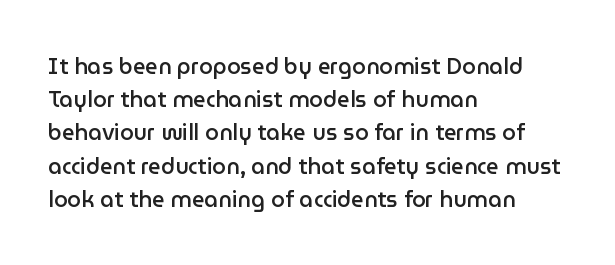
Q: Is the text bold? A: Semi-bold.
Q: Is the text italic (slanted)? A: No, it is upright.
Q: Is the text underlined? A: No.
Q: How is the paragraph aligned? A: Left-aligned.
Q: Is the spacing between letters normal or unusually wide? A: Normal.
Q: Is the spacing between lines tight, normal or loose? A: Normal.
